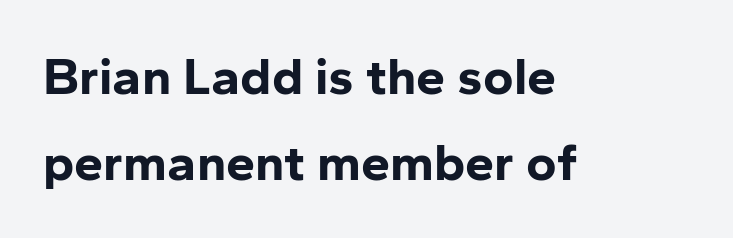
Q: Is the text bold? A: Yes.
Q: Is the text italic (slanted)? A: No, it is upright.
Q: Is the typeface a serif or a sans-serif typeface? A: Sans-serif.
Q: Is the text underlined? A: No.
Q: How is the paragraph aligned? A: Left-aligned.
Q: Is the spacing between letters normal or unusually wide? A: Normal.
Q: Is the spacing between lines tight, normal or loose? A: Normal.
Q: Width (condensed, normal, or wide)? A: Normal.
Q: Stroke contrast? A: Low.
Q: x-height? A: Medium.
Q: Monospaced? A: No.
